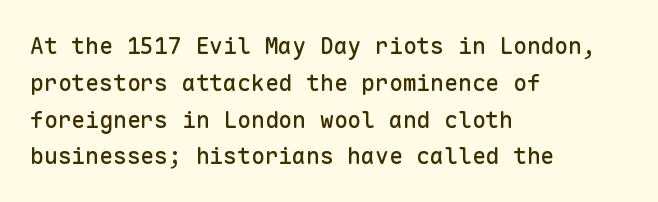
The image shows 23 px text type, upright; set left-aligned, normal line spacing (1.6x), normal letter spacing, not underlined.
